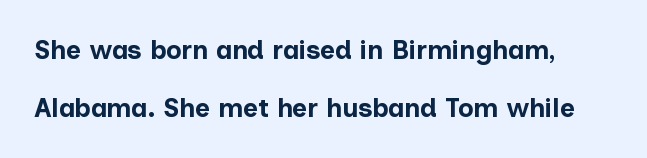
{"italic": "no", "bold": "yes", "underline": "no", "line_spacing": "loose", "line_spacing_ratio": 2.22, "letter_spacing": "normal", "letter_spacing_em": 0.0, "glyph_px": 26}
